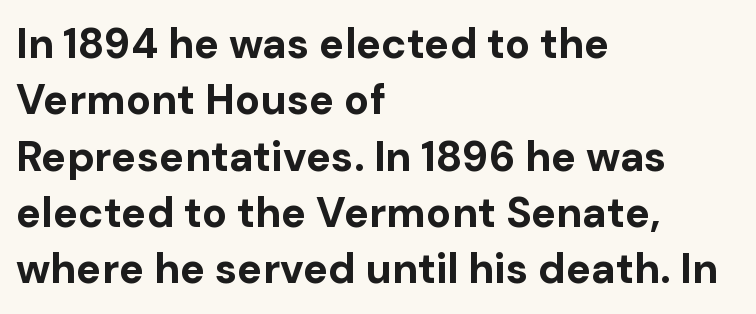
The designer left line spacing at the default. Emphasis by weight is at full strength: bold. The gap between lines stays unmarked. The characters display no serif detailing; their extremities are plain.
